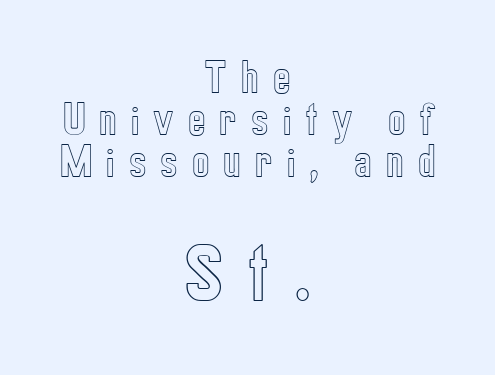
The image shows 64 px condensed type, upright; set centered, tight line spacing (1.13x), unusually wide letter spacing (+0.38 em), not underlined; the second (bottom) block is 1.73x larger; a medium x-height.
